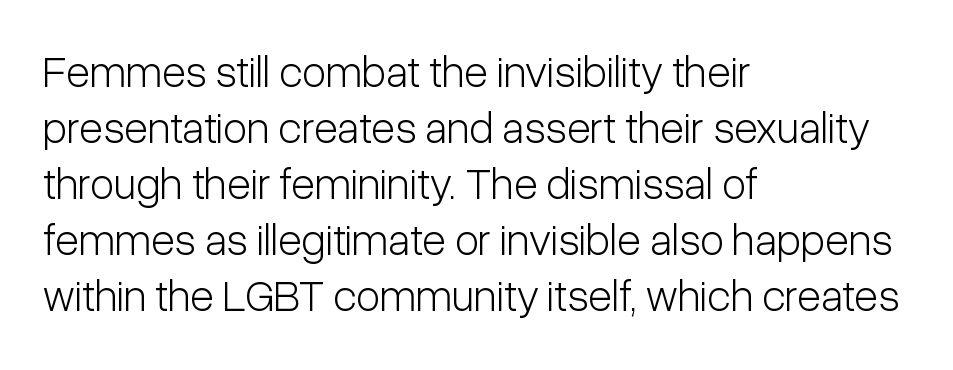
Here the glyphs are tracked normally, forming tight word shapes. The passage shown is not bold in any degree. Every stem runs plumb, perpendicular to the baseline. The space directly below the letters is spotless.
